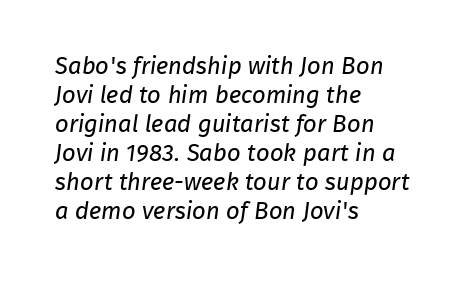
Q: Is the text bold? A: No.
Q: Is the text underlined? A: No.
Q: How is the paragraph aligned? A: Left-aligned.
Q: Is the spacing between letters normal or unusually wide? A: Normal.
